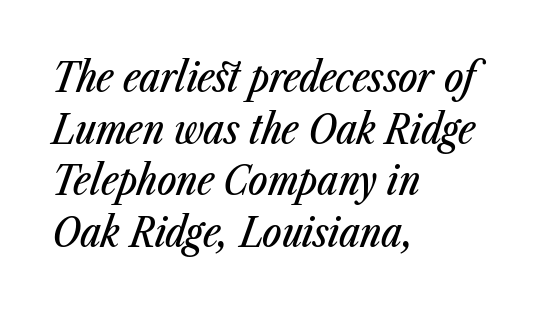
Q: Is the text italic (slanted)? A: Yes, it leans right by about 23 degrees.
Q: Is the text underlined? A: No.
Q: How is the paragraph aligned? A: Left-aligned.
Q: Is the spacing between letters normal or unusually wide? A: Normal.
Q: Is the spacing between lines tight, normal or loose? A: Normal.
Q: Width (condensed, normal, or wide)? A: Condensed.
Q: Stroke contrast? A: Low.
Q: x-height? A: Medium.
Q: Monospaced? A: No.
